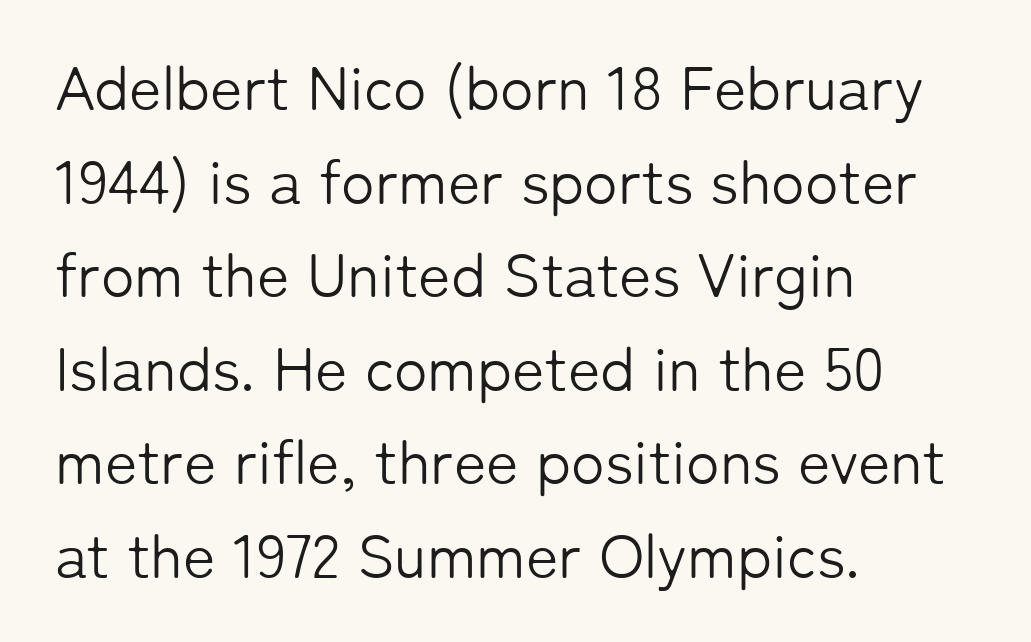
Line beginnings align vertically; line endings do not. Think of a printed novel: that variable character pitch is what you see here. Underline: absent. A typesetter would mark this as roman, not italic. This sample uses a sans-serif face.
